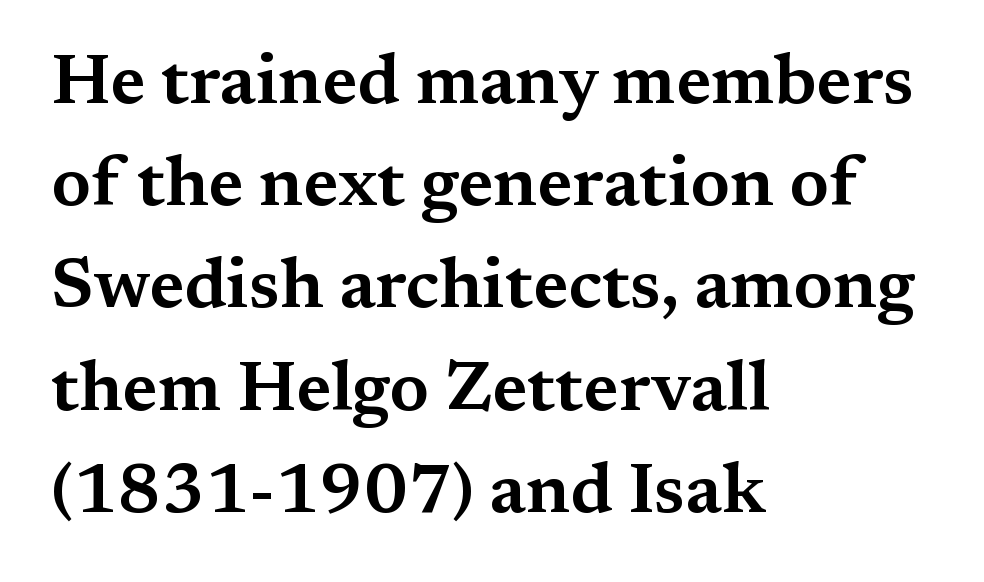
The image shows 70 px wide serif type, upright; set left-aligned, normal line spacing (1.46x), normal letter spacing, not underlined; medium stroke contrast and a medium x-height.
